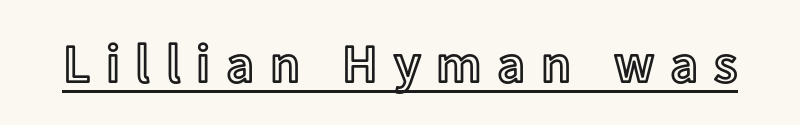
Q: Is the text italic (slanted)? A: No, it is upright.
Q: Is the text underlined? A: Yes.
Q: Is the spacing between letters normal or unusually wide? A: Unusually wide.
Q: Width (condensed, normal, or wide)? A: Normal.
Q: x-height? A: Medium.
Q: Monospaced? A: No.
